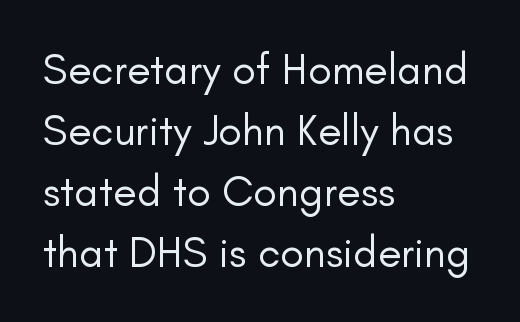
Spacing between characters is what you'd get straight out of the box. The area under the type is left untouched. Compared with a typical body face, this is equally light or lighter still. How would I describe the line gaps? Plain and ordinary.
